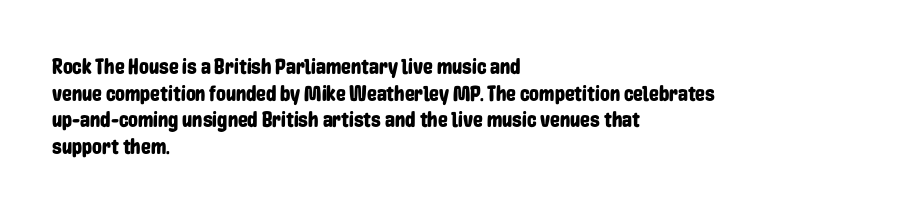
{"italic": "no", "underline": "no", "align": "left", "line_spacing_ratio": 1.21, "letter_spacing": "normal", "letter_spacing_em": 0.0, "glyph_px": 22}
